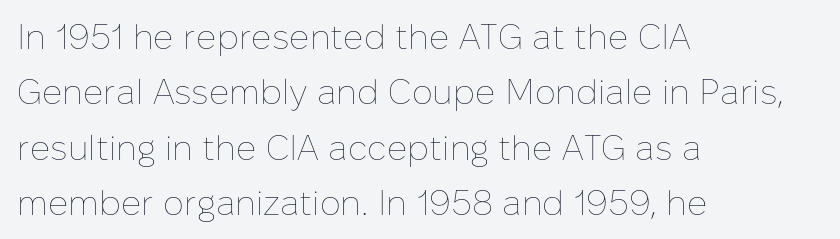
{"italic": "no", "bold": "no", "weight": "thin", "width": "normal", "stroke_contrast": "low", "x_height": "medium", "monospaced": "no", "underline": "no", "align": "left", "line_spacing": "normal", "line_spacing_ratio": 1.58, "letter_spacing": "normal", "letter_spacing_em": 0.0, "glyph_px": 35}
